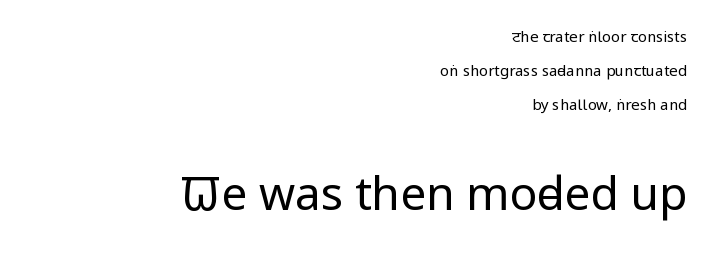
Q: Is the text bold? A: No.
Q: Is the text italic (slanted)? A: No, it is upright.
Q: Is the typeface a serif or a sans-serif typeface? A: Sans-serif.
Q: Is the text underlined? A: No.
Q: How is the paragraph aligned? A: Right-aligned.
Q: Is the spacing between letters normal or unusually wide? A: Normal.
Q: Is the spacing between lines tight, normal or loose? A: Loose.
Q: Which block of text is set in a larger size, the first (top) or the second (bottom)? A: The second (bottom) one.
Q: Width (condensed, normal, or wide)? A: Condensed.
Q: Stroke contrast? A: Low.
Q: x-height? A: Large.
Q: Monospaced? A: No.
